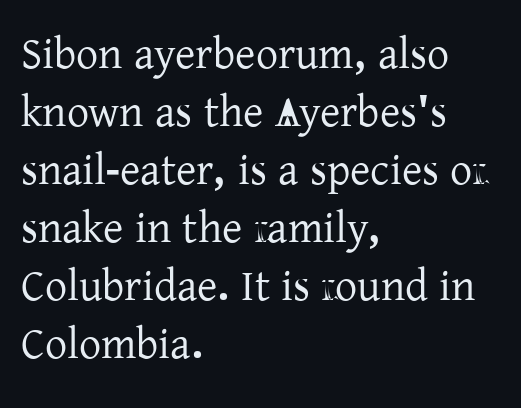
{"serif": "yes", "italic": "no", "width": "normal", "stroke_contrast": "low", "x_height": "medium", "monospaced": "no", "underline": "no", "align": "left", "line_spacing": "normal", "line_spacing_ratio": 1.32, "letter_spacing": "normal", "letter_spacing_em": 0.0, "glyph_px": 44}
